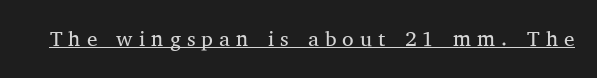
The image shows 21 px text type, upright; set unusually wide letter spacing (+0.29 em), underlined.
